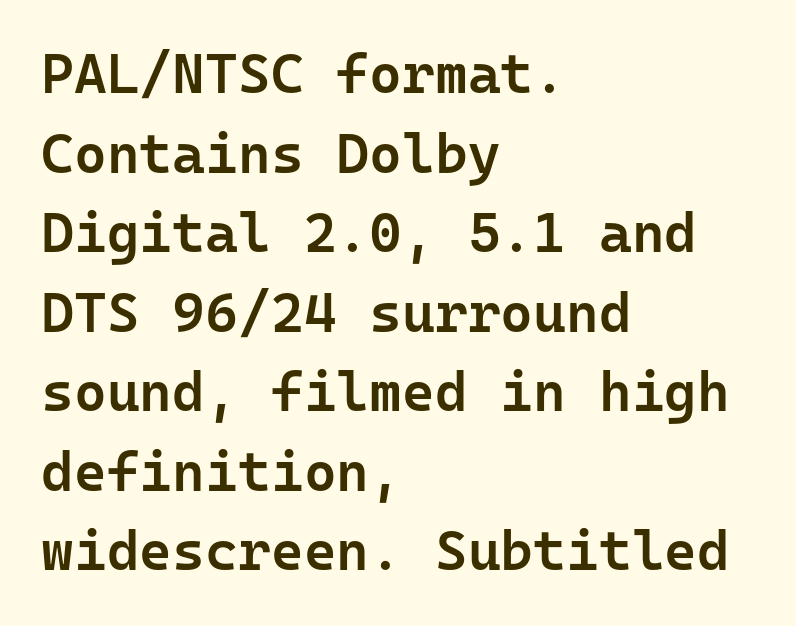
{"serif": "no", "italic": "no", "bold": "semi", "weight": "semibold", "width": "normal", "stroke_contrast": "low", "x_height": "medium", "monospaced": "yes", "underline": "no", "align": "left", "line_spacing": "normal", "line_spacing_ratio": 1.42, "letter_spacing": "normal", "letter_spacing_em": 0.0, "glyph_px": 56}
